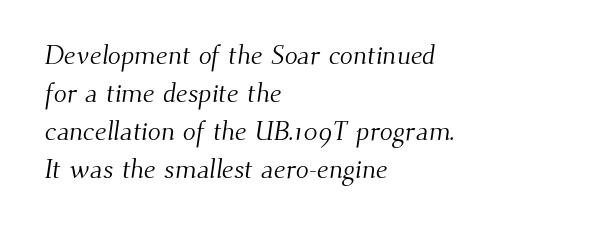
The image shows 27 px text type; set left-aligned, normal line spacing (1.41x), normal letter spacing, not underlined.
